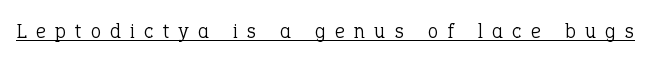
Is this a heavy cut? Hardly; it is regular or lighter. A roman cut, with each character standing at attention. In designer terms, the underline attribute is active on this setting. Characters follow at a spacing far wider than the type designer built in.
